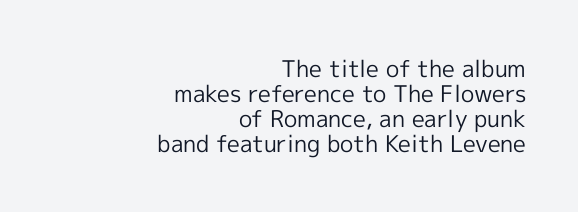
Q: Is the text bold? A: No.
Q: Is the text italic (slanted)? A: No, it is upright.
Q: Is the text underlined? A: No.
Q: How is the paragraph aligned? A: Right-aligned.
Q: Is the spacing between letters normal or unusually wide? A: Normal.
Q: Is the spacing between lines tight, normal or loose? A: Tight.
